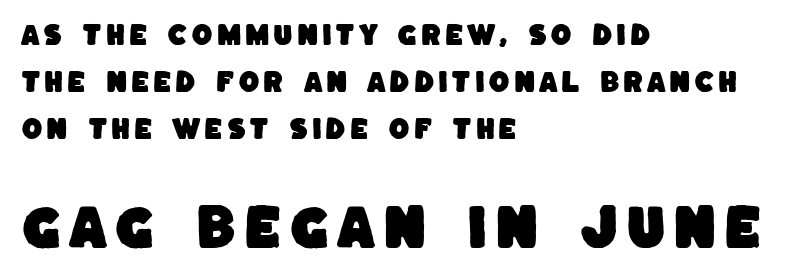
Is the lower block the larger one? Yes — the lower block carries the bigger type. Check under the words: just untouched page. The ragged edge is on the right, which tells us the setting is flush left. Varying glyph widths throughout — classic text-font behaviour. Serifs: no, the terminals of the letterforms are clean. Interline gaps are noticeably wide in this sample.
